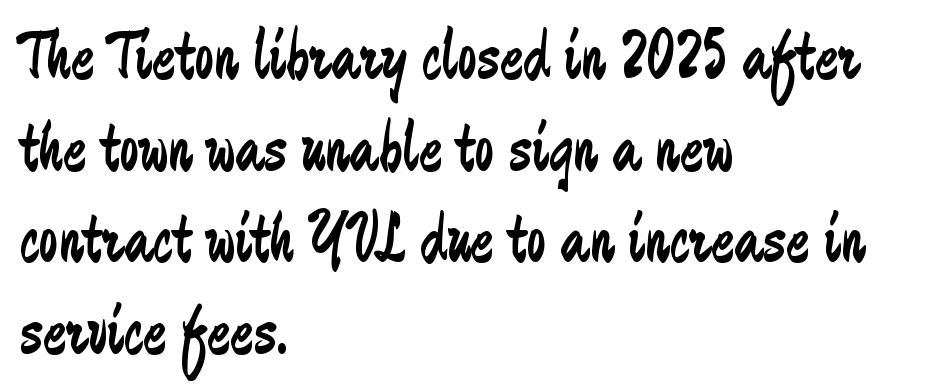
Students, observe: this is what conventionally led text looks like. These lines are rendered in a variable-pitch font. One-word summary of the alignment: left. The face used here is a sans, in the tradition of grotesques and geometrics. Stems here are at most as thick as an everyday book face.
